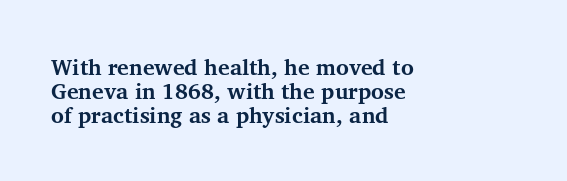
Q: Is the text bold? A: Yes.
Q: Is the text italic (slanted)? A: No, it is upright.
Q: Is the text underlined? A: No.
Q: How is the paragraph aligned? A: Left-aligned.
Q: Is the spacing between letters normal or unusually wide? A: Normal.
Q: Is the spacing between lines tight, normal or loose? A: Tight.
